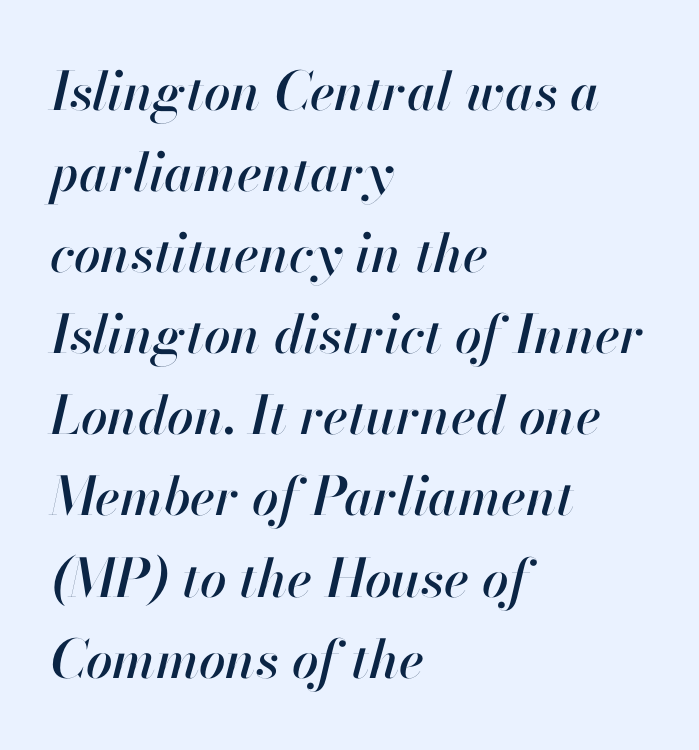
Q: Is the text italic (slanted)? A: Yes, it leans right by about 13 degrees.
Q: Is the text underlined? A: No.
Q: How is the paragraph aligned? A: Left-aligned.
Q: Is the spacing between letters normal or unusually wide? A: Normal.
Q: Is the spacing between lines tight, normal or loose? A: Normal.
Q: Width (condensed, normal, or wide)? A: Normal.
Q: Stroke contrast? A: High.
Q: x-height? A: Small.
Q: Monospaced? A: No.
